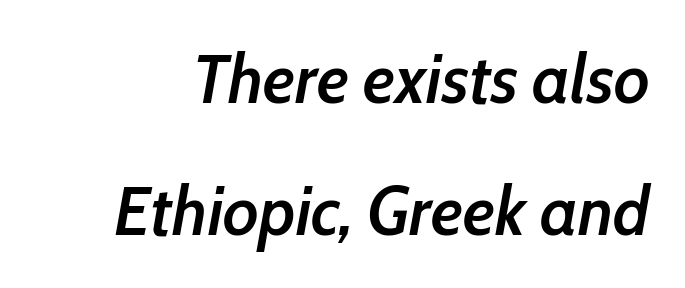
Notice how the stems are inclined rather than vertical — that's the hallmark of italics. Semibold letterforms, between regular and bold. Standard letterfit; no display-style spreading of the glyphs. Here the designer chose a conventional face with non-uniform glyph widths.
